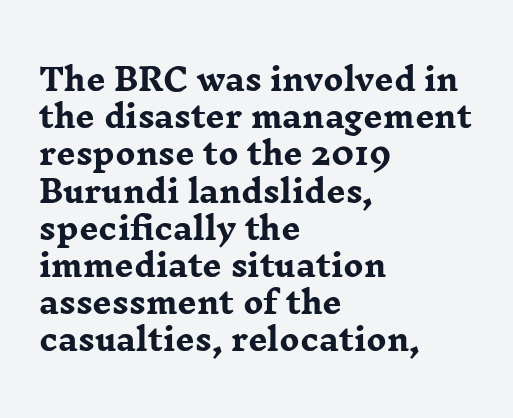
Q: Is the text bold? A: Yes.
Q: Is the text italic (slanted)? A: No, it is upright.
Q: Is the typeface a serif or a sans-serif typeface? A: Serif.
Q: Is the text underlined? A: No.
Q: How is the paragraph aligned? A: Left-aligned.
Q: Is the spacing between letters normal or unusually wide? A: Normal.
Q: Width (condensed, normal, or wide)? A: Wide.
Q: Stroke contrast? A: Low.
Q: x-height? A: Medium.
Q: Monospaced? A: No.
